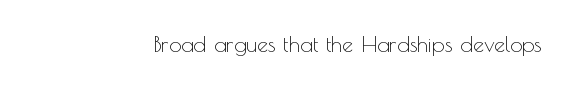
Q: Is the text bold? A: No.
Q: Is the text italic (slanted)? A: No, it is upright.
Q: Is the text underlined? A: No.
Q: Is the spacing between letters normal or unusually wide? A: Normal.
